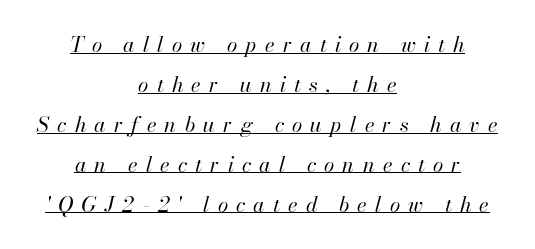
Q: Is the text bold? A: No.
Q: Is the text italic (slanted)? A: Yes, it leans right by about 13 degrees.
Q: Is the text underlined? A: Yes.
Q: How is the paragraph aligned? A: Centered.
Q: Is the spacing between letters normal or unusually wide? A: Unusually wide.
Q: Is the spacing between lines tight, normal or loose? A: Loose.
